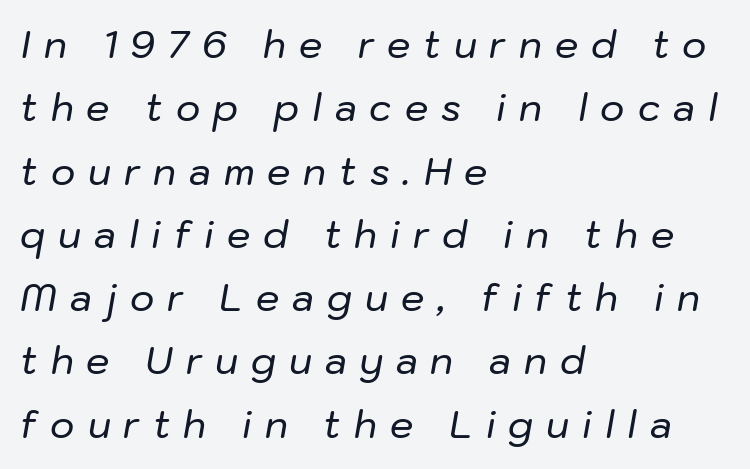
{"italic": "yes", "lean": "right", "slant_degrees": 10, "width": "normal", "stroke_contrast": "low", "x_height": "medium", "monospaced": "no", "underline": "no", "align": "left", "line_spacing_ratio": 1.71, "letter_spacing": "wide", "letter_spacing_em": 0.35, "glyph_px": 37}
